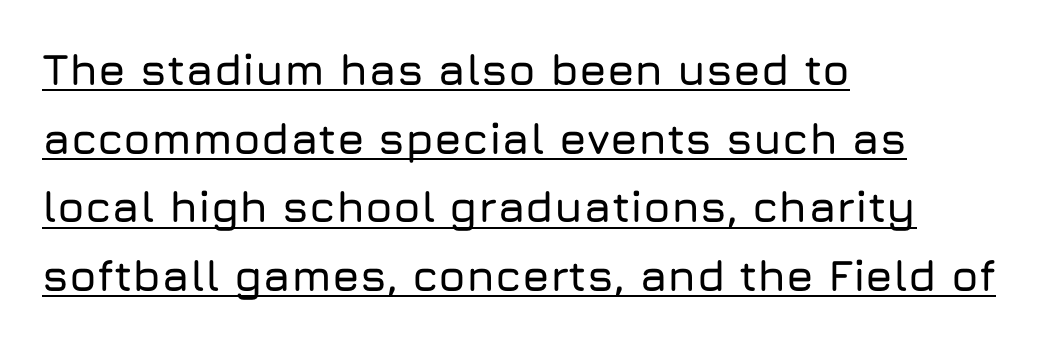
The image shows 44 px sans-serif type, upright; set left-aligned, normal line spacing (1.56x), normal letter spacing, underlined; low stroke contrast and a medium x-height.
